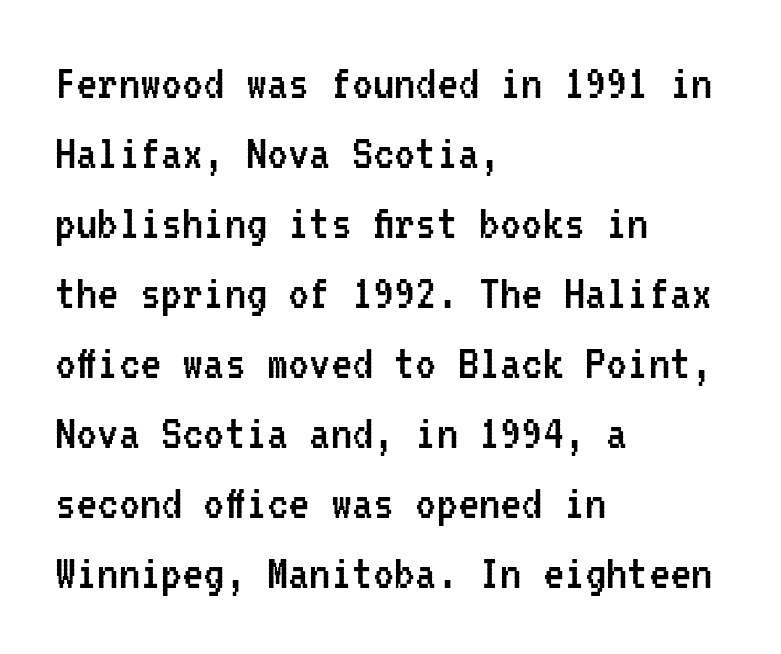
Q: Is the text bold? A: No.
Q: Is the text italic (slanted)? A: No, it is upright.
Q: Is the typeface a serif or a sans-serif typeface? A: Sans-serif.
Q: Is the text underlined? A: No.
Q: How is the paragraph aligned? A: Left-aligned.
Q: Is the spacing between letters normal or unusually wide? A: Normal.
Q: Is the spacing between lines tight, normal or loose? A: Normal.
Q: Width (condensed, normal, or wide)? A: Condensed.
Q: Stroke contrast? A: Low.
Q: x-height? A: Medium.
Q: Monospaced? A: Yes.
